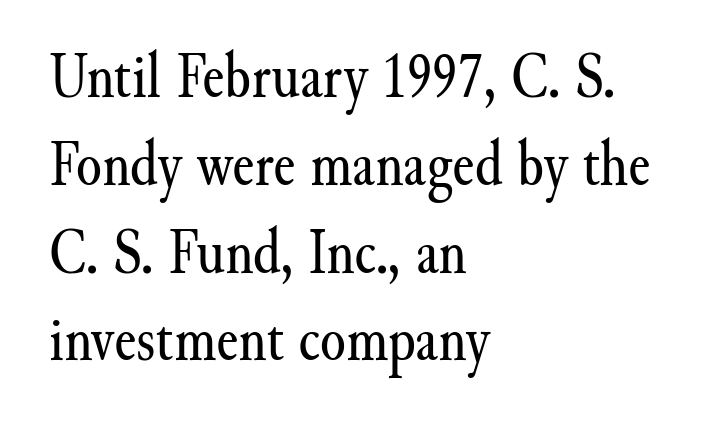
{"serif": "yes", "italic": "no", "bold": "no", "weight": "regular", "width": "normal", "stroke_contrast": "medium", "x_height": "small", "monospaced": "no", "underline": "no", "align": "left", "line_spacing": "normal", "line_spacing_ratio": 1.33, "letter_spacing": "normal", "letter_spacing_em": 0.0, "glyph_px": 66}
